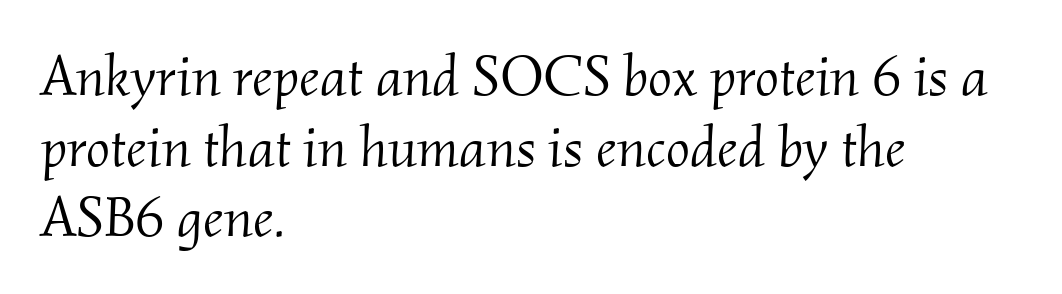
{"serif": "yes", "italic": "yes", "lean": "right", "slant_degrees": 2, "bold": "no", "weight": "light", "width": "normal", "stroke_contrast": "medium", "x_height": "small", "monospaced": "no", "underline": "no", "align": "left", "line_spacing_ratio": 1.24, "letter_spacing": "normal", "letter_spacing_em": 0.0, "glyph_px": 57}
